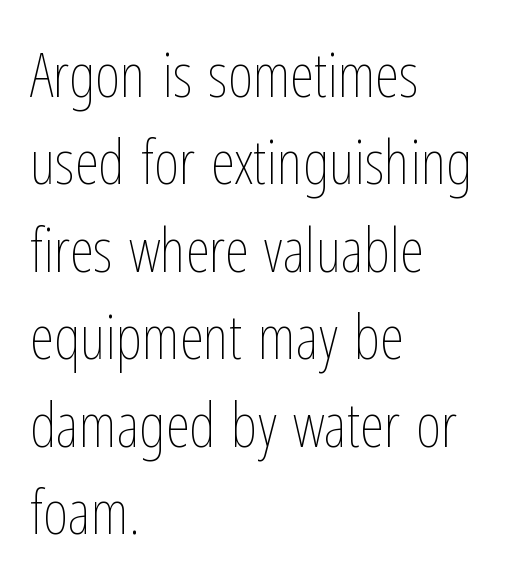
The image shows 62 px thin, condensed type, upright; set left-aligned, normal line spacing (1.41x), normal letter spacing, not underlined; low stroke contrast and a medium x-height.
